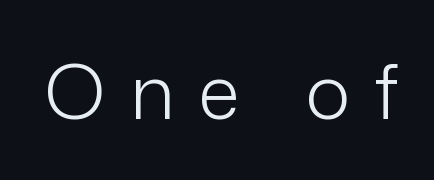
{"serif": "no", "italic": "no", "bold": "no", "weight": "light", "width": "normal", "stroke_contrast": "low", "x_height": "medium", "monospaced": "no", "underline": "no", "letter_spacing": "wide", "letter_spacing_em": 0.32, "glyph_px": 76}
